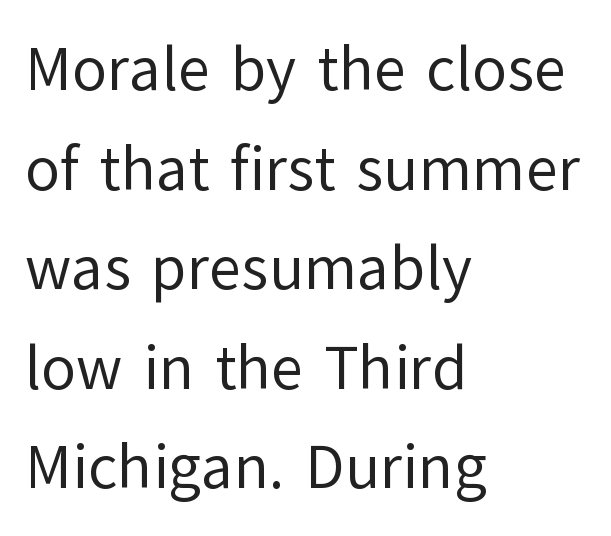
Q: Is the text bold? A: No.
Q: Is the text italic (slanted)? A: No, it is upright.
Q: Is the typeface a serif or a sans-serif typeface? A: Sans-serif.
Q: Is the text underlined? A: No.
Q: How is the paragraph aligned? A: Left-aligned.
Q: Is the spacing between letters normal or unusually wide? A: Normal.
Q: Is the spacing between lines tight, normal or loose? A: Normal.
Q: Width (condensed, normal, or wide)? A: Normal.
Q: Stroke contrast? A: Low.
Q: x-height? A: Medium.
Q: Monospaced? A: No.
